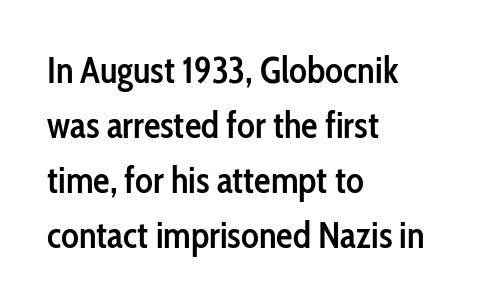
All the whitespace from short lines collects on the right. Stroke terminals: plain, sans-serif. Regarding leading, the lines here are spaced in the standard way. Quick note: underline off.
